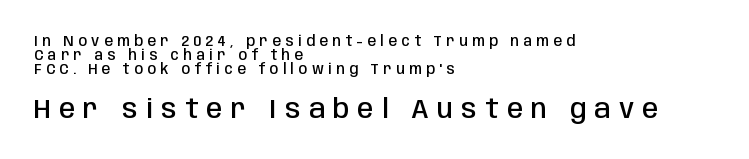
Q: Is the text bold? A: Semi-bold.
Q: Is the text italic (slanted)? A: No, it is upright.
Q: Is the text underlined? A: No.
Q: How is the paragraph aligned? A: Left-aligned.
Q: Is the spacing between letters normal or unusually wide? A: Unusually wide.
Q: Is the spacing between lines tight, normal or loose? A: Tight.
Q: Which block of text is set in a larger size, the first (top) or the second (bottom)? A: The second (bottom) one.
